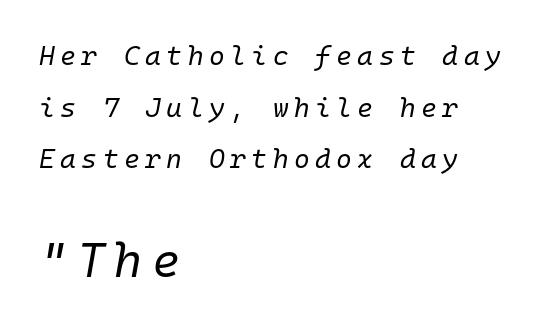
{"italic": "yes", "lean": "right", "slant_degrees": 10, "bold": "no", "weight": "regular", "width": "normal", "stroke_contrast": "low", "x_height": "medium", "monospaced": "yes", "underline": "no", "align": "left", "line_spacing": "loose", "line_spacing_ratio": 1.91, "letter_spacing": "wide", "letter_spacing_em": 0.2, "larger_block": "second", "size_ratio": 1.78, "glyph_px": 48}
